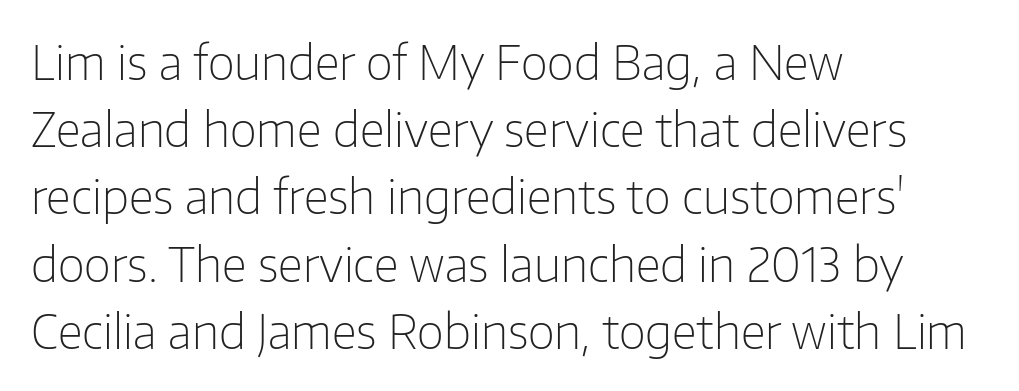
The image shows 47 px light sans-serif type, upright; set left-aligned, normal line spacing (1.43x), normal letter spacing, not underlined; low stroke contrast and a medium x-height.
